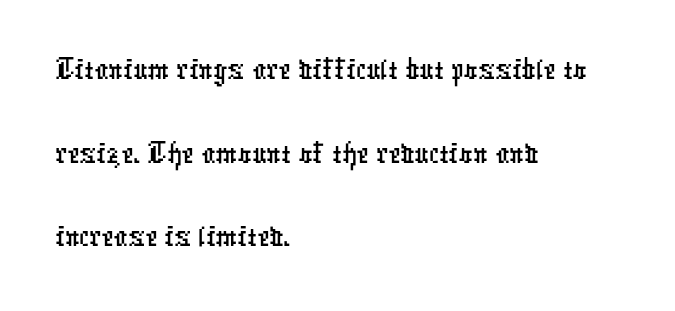
The image shows 68 px condensed sans-serif type; set left-aligned, line spacing 1.23x, normal letter spacing, not underlined; low stroke contrast and a medium x-height.
